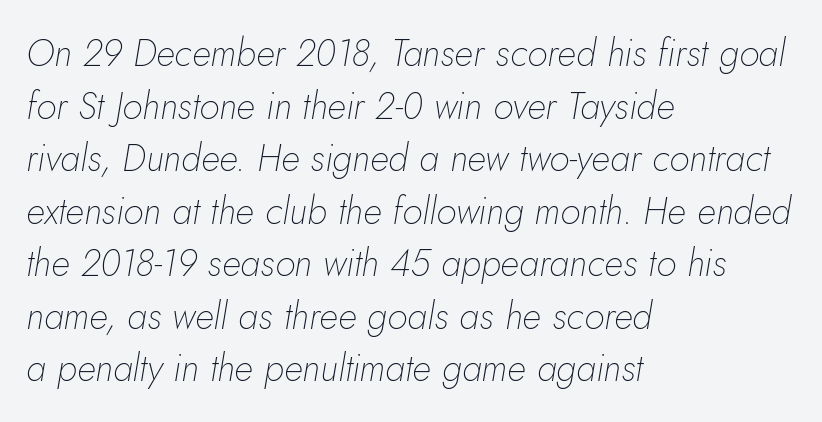
Lines of text with bare space underneath. The vertical gap from one line to the next is medium. The typesetting does not lean heavy: it is not bold. Each letter keeps its own natural width here, so spacing adapts to shape. The horizontal fit of the characters is conventional and even. The glyphs look as if they've been sheared to an angle.
